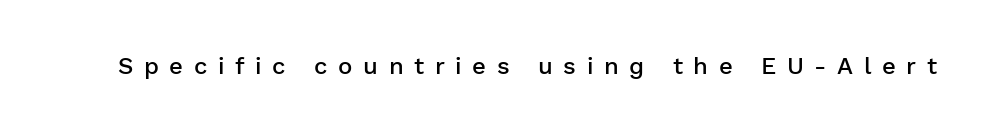
Q: Is the text bold? A: Semi-bold.
Q: Is the text italic (slanted)? A: No, it is upright.
Q: Is the text underlined? A: No.
Q: Is the spacing between letters normal or unusually wide? A: Unusually wide.
